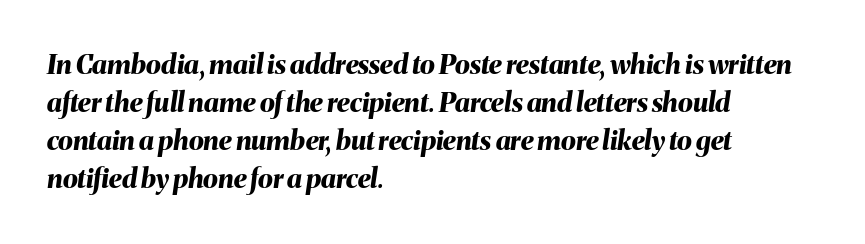
The image shows 27 px bold type, italic (leaning right); set left-aligned, normal line spacing (1.41x), normal letter spacing, not underlined.
